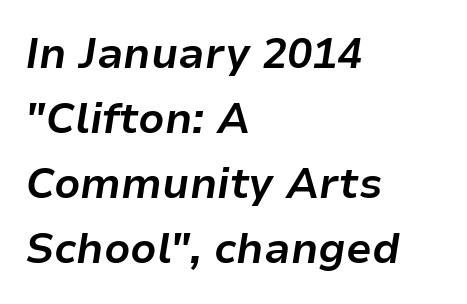
Q: Is the text bold? A: Yes.
Q: Is the text italic (slanted)? A: Yes, it leans right by about 9 degrees.
Q: Is the text underlined? A: No.
Q: How is the paragraph aligned? A: Left-aligned.
Q: Is the spacing between letters normal or unusually wide? A: Normal.
Q: Is the spacing between lines tight, normal or loose? A: Normal.
Q: Width (condensed, normal, or wide)? A: Normal.
Q: Stroke contrast? A: Low.
Q: x-height? A: Medium.
Q: Monospaced? A: No.
